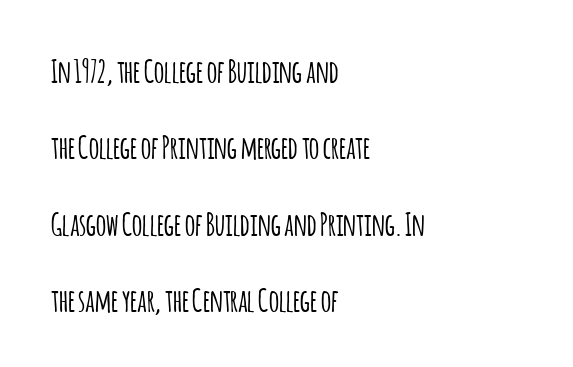
{"serif": "no", "italic": "no", "width": "condensed", "stroke_contrast": "low", "x_height": "large", "monospaced": "no", "underline": "no", "align": "left", "line_spacing": "loose", "line_spacing_ratio": 2.39, "letter_spacing": "normal", "letter_spacing_em": 0.0, "glyph_px": 32}
